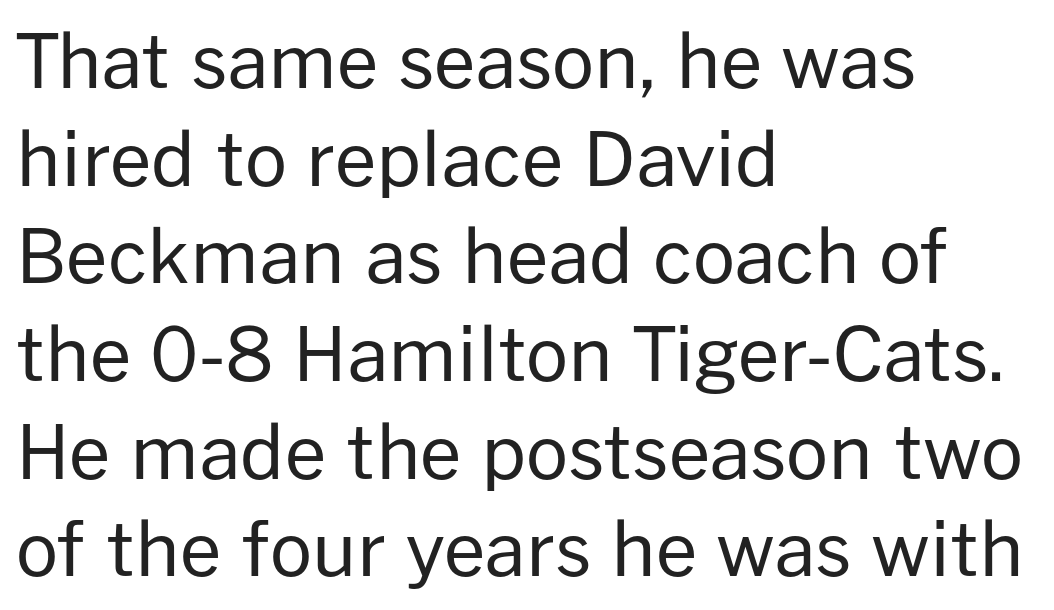
Do the characters align in a grid? No, the font is proportional. There is no visible air inserted between adjacent glyphs. The strip under each line holds only bare page. The typesetting does not lean heavy: it is not bold.
